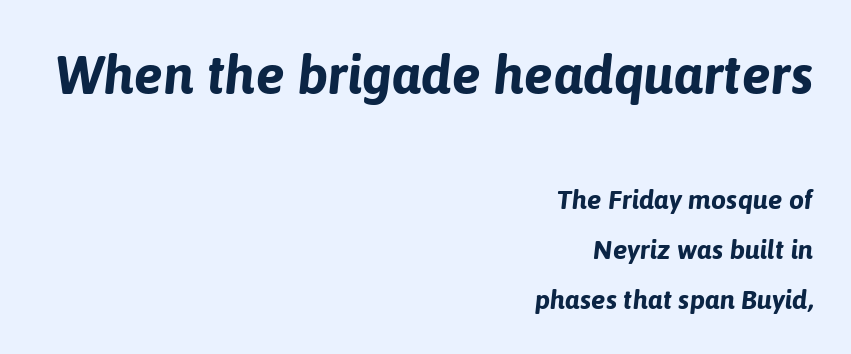
Q: Is the text bold? A: Yes.
Q: Is the text italic (slanted)? A: Yes, it leans right by about 6 degrees.
Q: Is the text underlined? A: No.
Q: How is the paragraph aligned? A: Right-aligned.
Q: Is the spacing between letters normal or unusually wide? A: Normal.
Q: Which block of text is set in a larger size, the first (top) or the second (bottom)? A: The first (top) one.
Q: Width (condensed, normal, or wide)? A: Normal.
Q: Stroke contrast? A: Low.
Q: x-height? A: Medium.
Q: Monospaced? A: No.
